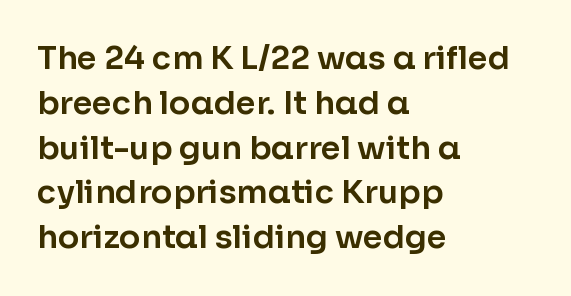
The image shows 32 px sans-serif type, upright; set left-aligned, normal line spacing (1.4x), normal letter spacing, not underlined; low stroke contrast and a medium x-height.
